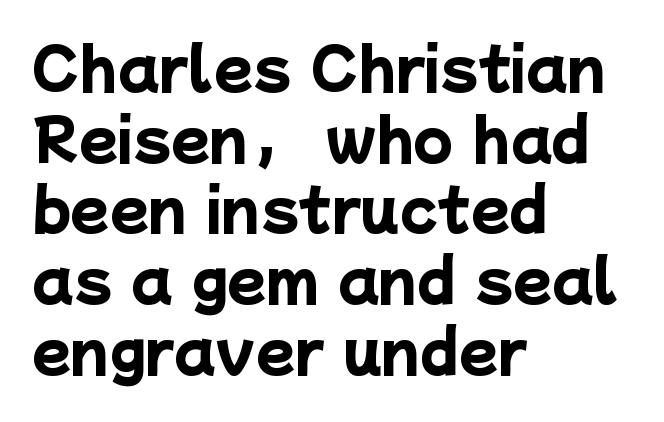
Q: Is the text bold? A: Yes.
Q: Is the typeface a serif or a sans-serif typeface? A: Sans-serif.
Q: Is the text underlined? A: No.
Q: How is the paragraph aligned? A: Left-aligned.
Q: Is the spacing between letters normal or unusually wide? A: Normal.
Q: Width (condensed, normal, or wide)? A: Normal.
Q: Stroke contrast? A: Low.
Q: x-height? A: Medium.
Q: Monospaced? A: No.
